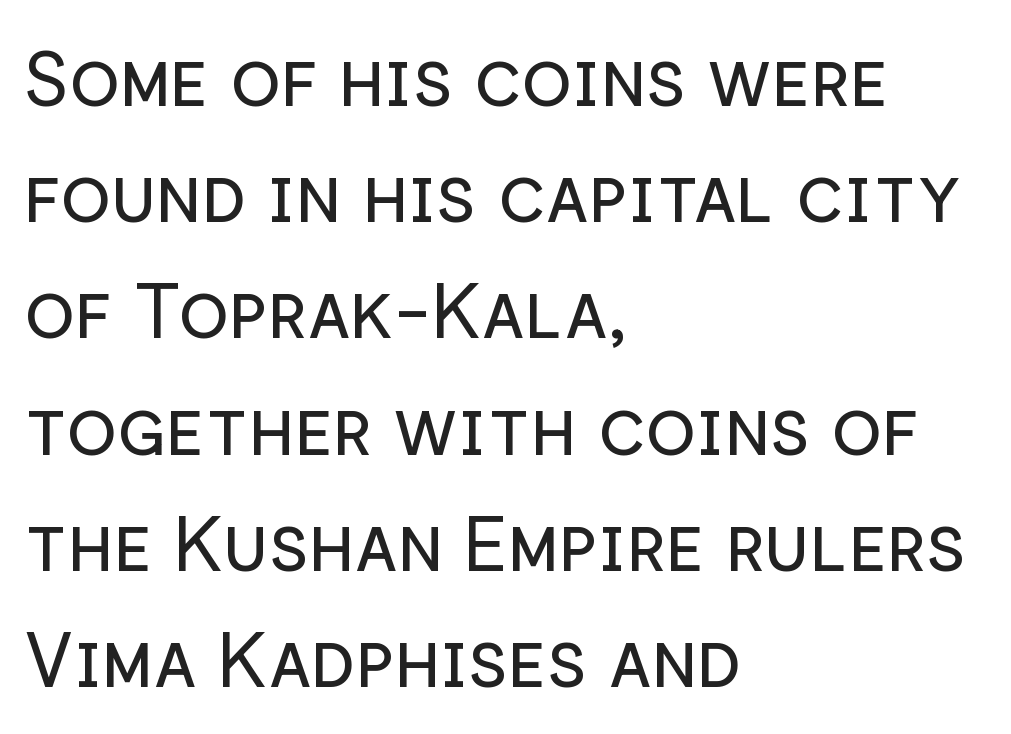
The image shows 75 px regular-weight sans-serif type, upright; set left-aligned, normal line spacing (1.55x), normal letter spacing, not underlined; low stroke contrast and a medium x-height.
